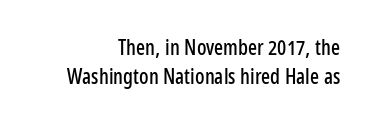
Interline gaps are of average width in this sample. The gap between lines stays unmarked. Alignment: flush right. Posture: upright roman. Tracking here is standard; glyphs follow each other at the usual distance.
